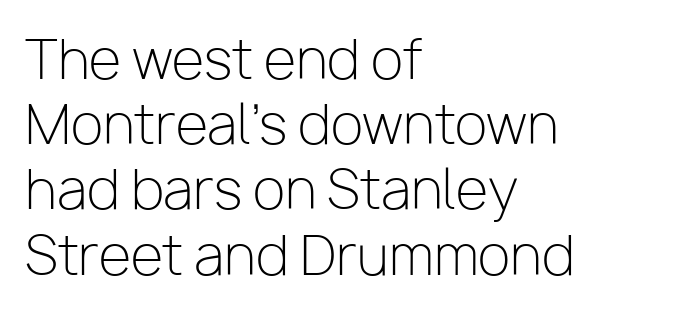
Q: Is the text bold? A: No.
Q: Is the text italic (slanted)? A: No, it is upright.
Q: Is the typeface a serif or a sans-serif typeface? A: Sans-serif.
Q: Is the text underlined? A: No.
Q: How is the paragraph aligned? A: Left-aligned.
Q: Is the spacing between letters normal or unusually wide? A: Normal.
Q: Width (condensed, normal, or wide)? A: Normal.
Q: Stroke contrast? A: Low.
Q: x-height? A: Medium.
Q: Monospaced? A: No.
